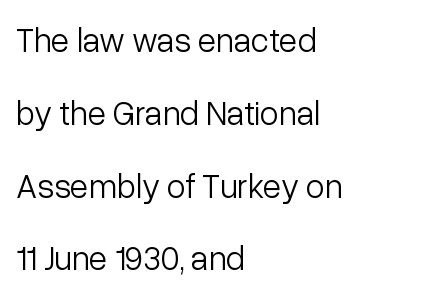
This sample trades compactness for vertical openness between lines. These lines are rendered in a variable-pitch font. Does the copy run flush right? No — it runs flush left. Rendered with straight, roman letterforms. Nope, no serifs anywhere on these letters. Between one letter and the next there's only the usual sliver of space.
